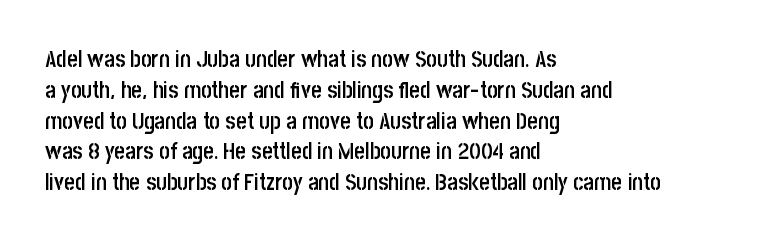
{"italic": "no", "bold": "semi", "underline": "no", "align": "left", "line_spacing": "normal", "line_spacing_ratio": 1.34, "letter_spacing": "normal", "letter_spacing_em": 0.0, "glyph_px": 23}
